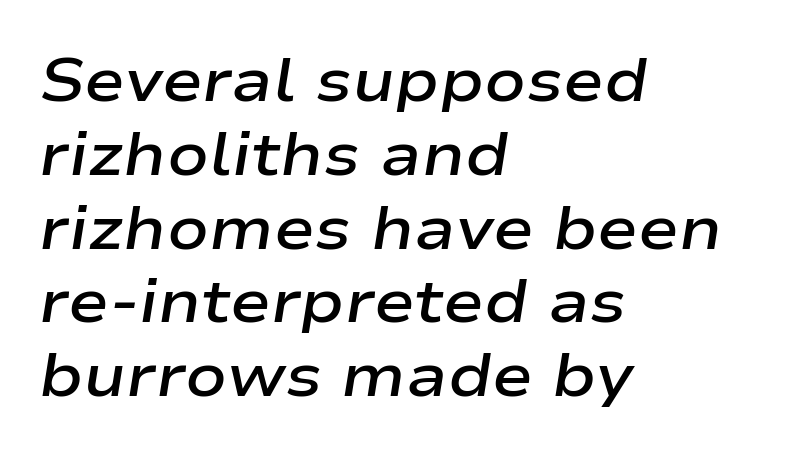
{"italic": "yes", "lean": "right", "slant_degrees": 9, "bold": "semi", "weight": "semibold", "width": "wide", "stroke_contrast": "low", "x_height": "medium", "monospaced": "no", "underline": "no", "align": "left", "line_spacing_ratio": 1.21, "letter_spacing": "normal", "letter_spacing_em": 0.0, "glyph_px": 61}
